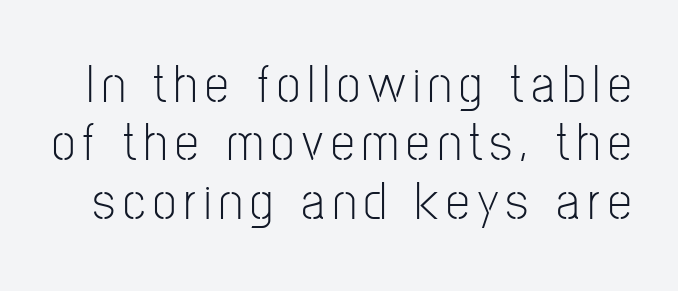
The font's upright variant was chosen for this text. Note the varied advance widths — an 'i' is clearly narrower than an 'm'. Regarding leading, the lines here are crowded together. The face looks like a standard text weight, possibly lighter. A bare baseline throughout the passage. The rendering shows plain stroke endings on the letterforms — a sans-serif design.
